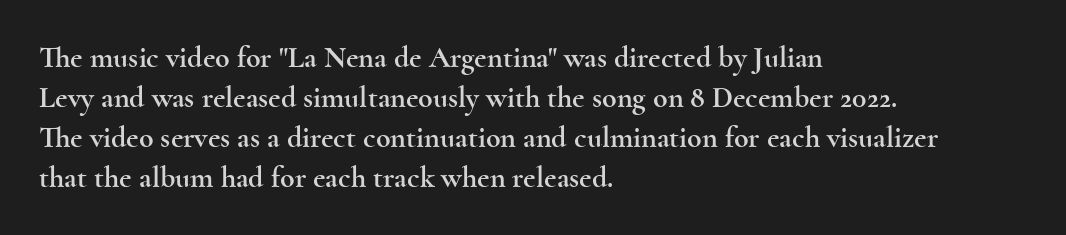
The image shows 30 px wide serif type, upright; set left-aligned, normal line spacing (1.33x), normal letter spacing, not underlined; a small x-height.
